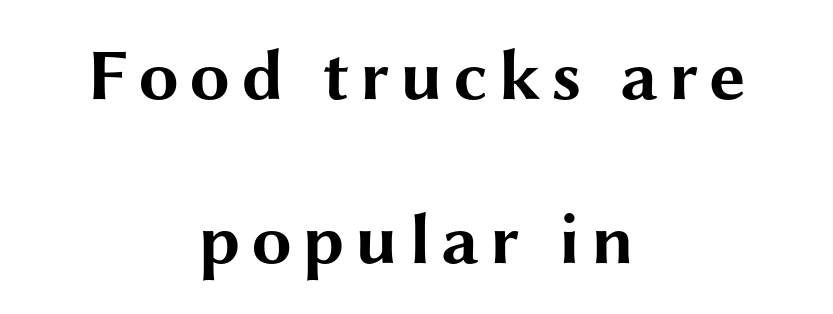
{"serif": "no", "italic": "no", "bold": "yes", "weight": "bold", "width": "wide", "stroke_contrast": "medium", "x_height": "medium", "monospaced": "no", "underline": "no", "align": "center", "line_spacing": "loose", "line_spacing_ratio": 2.24, "glyph_px": 73}
